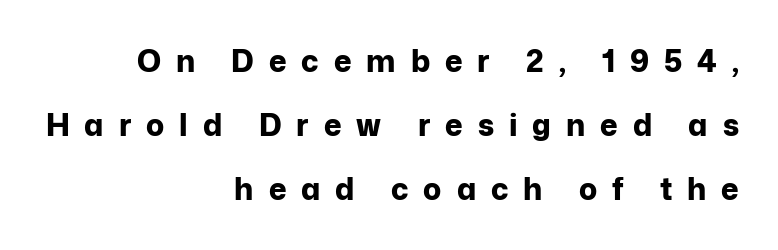
The face used here has the dense, thick strokes of a bold. Note the varied advance widths — an 'i' is clearly narrower than an 'm'. Compared with typical body copy, the letter spacing here is much looser. The space beneath each line is pristine and unruled. Successive baselines arrive slowly, with a big drop between each. A roman cut, with each character standing at attention.
